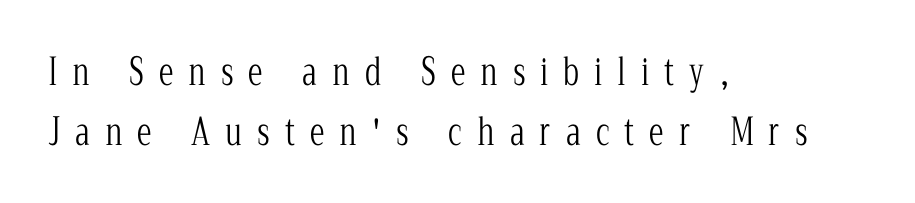
Q: Is the text bold? A: No.
Q: Is the text italic (slanted)? A: No, it is upright.
Q: Is the typeface a serif or a sans-serif typeface? A: Serif.
Q: Is the text underlined? A: No.
Q: How is the paragraph aligned? A: Left-aligned.
Q: Is the spacing between letters normal or unusually wide? A: Unusually wide.
Q: Is the spacing between lines tight, normal or loose? A: Normal.
Q: Width (condensed, normal, or wide)? A: Condensed.
Q: Stroke contrast? A: Low.
Q: x-height? A: Medium.
Q: Monospaced? A: No.
